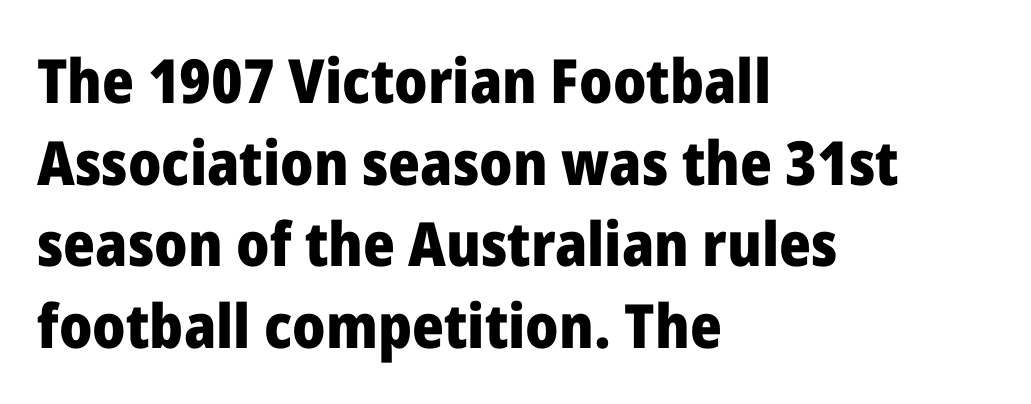
{"serif": "no", "italic": "no", "bold": "yes", "weight": "heavy", "width": "normal", "stroke_contrast": "low", "x_height": "medium", "monospaced": "no", "underline": "no", "align": "left", "line_spacing": "normal", "line_spacing_ratio": 1.34, "letter_spacing": "normal", "letter_spacing_em": 0.0, "glyph_px": 61}
